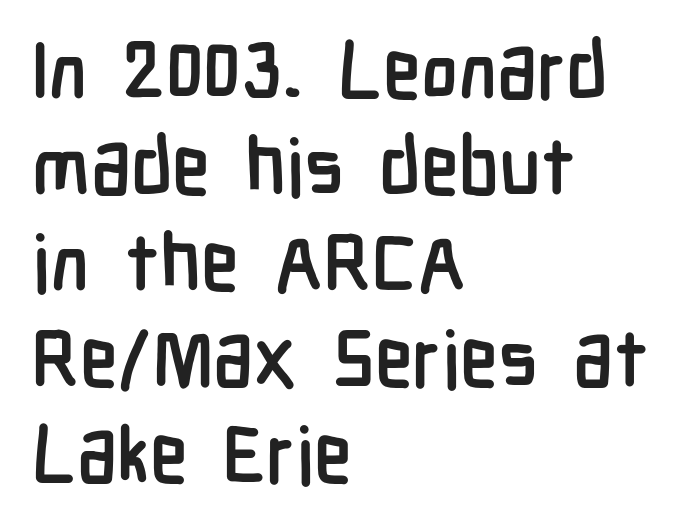
Words float on clear page, feet unadorned. A typesetter would call this zero additional tracking. Emphasis by weight is at full strength: bold. Regarding serifs, this sample does without them. The lettering stays uniformly vertical, giving the passage a roman look.
